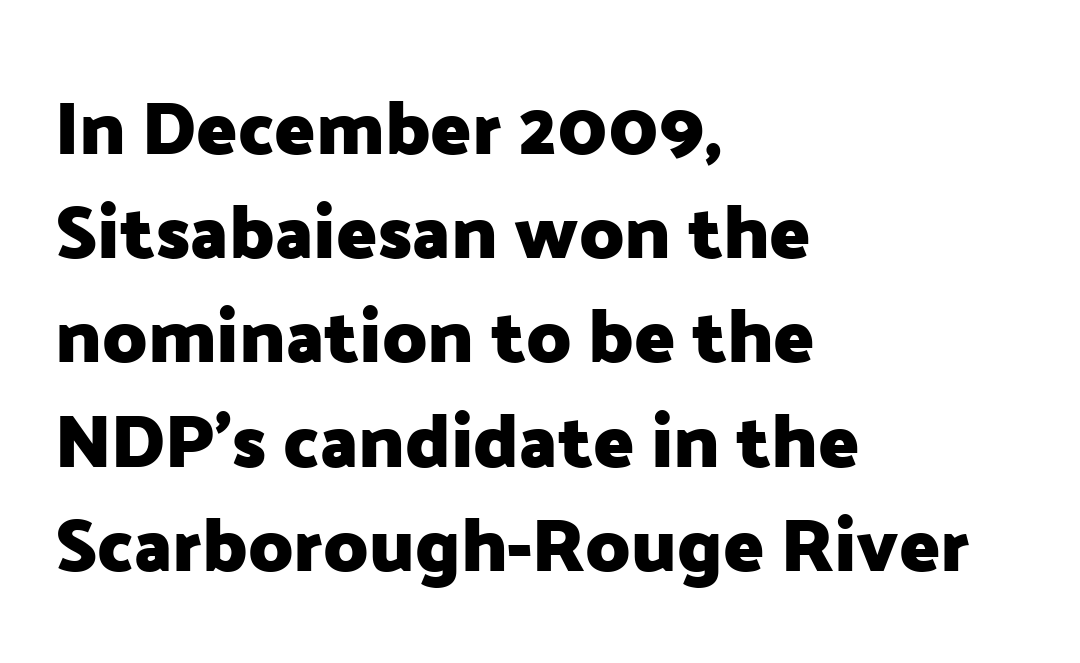
The rendering uses a bold face; every stroke is thick and dark. The paragraph has a hard left edge and a soft right edge. Horizontal bands of white between lines are of average thickness. Beneath every word, the page is bare. Think of a printed novel: that variable character pitch is what you see here.
